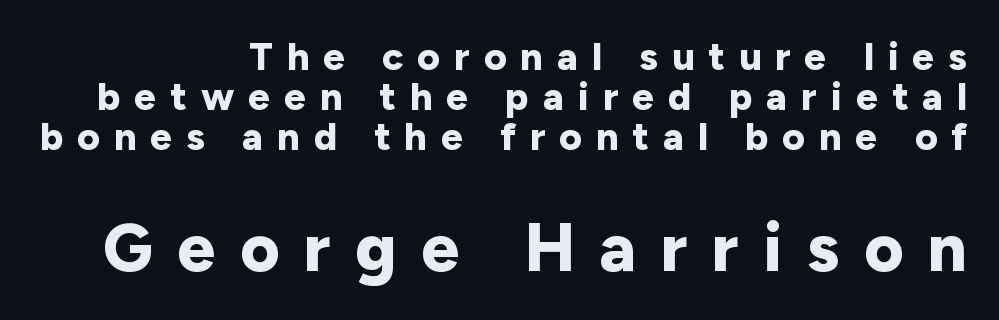
{"serif": "no", "italic": "no", "bold": "yes", "weight": "bold", "width": "normal", "stroke_contrast": "low", "x_height": "medium", "monospaced": "no", "underline": "no", "align": "right", "line_spacing": "tight", "line_spacing_ratio": 1.02, "letter_spacing": "wide", "letter_spacing_em": 0.36, "larger_block": "second", "size_ratio": 1.74, "glyph_px": 68}
